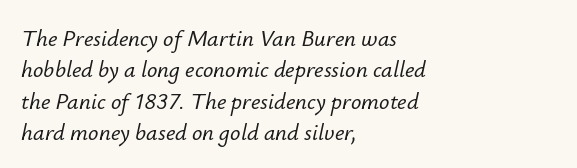
Q: Is the text italic (slanted)? A: Yes, it leans right by about 12 degrees.
Q: Is the text underlined? A: No.
Q: How is the paragraph aligned? A: Left-aligned.
Q: Is the spacing between letters normal or unusually wide? A: Normal.
Q: Is the spacing between lines tight, normal or loose? A: Normal.
